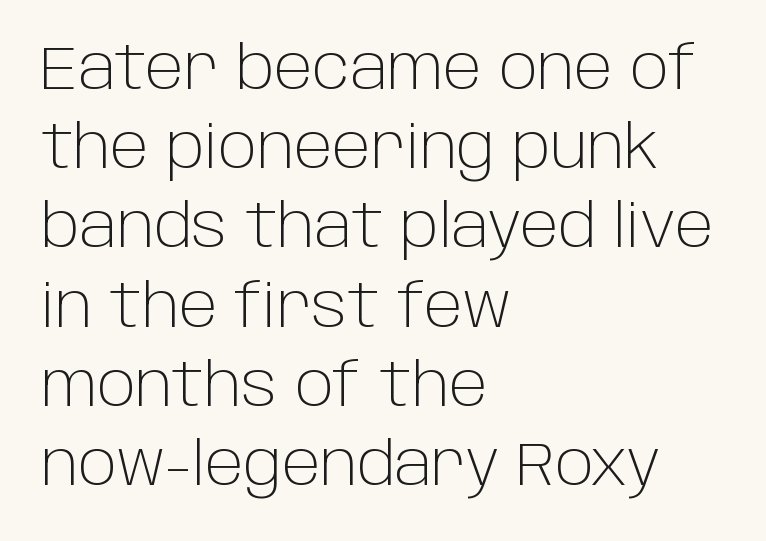
Is this a fixed-width face? No — the glyphs have proportional, varying widths. Unlike a traditional serif, this face leaves its strokes unadorned. Whoever set this chose a conventional vertical rhythm. Weight: regular or lighter.
